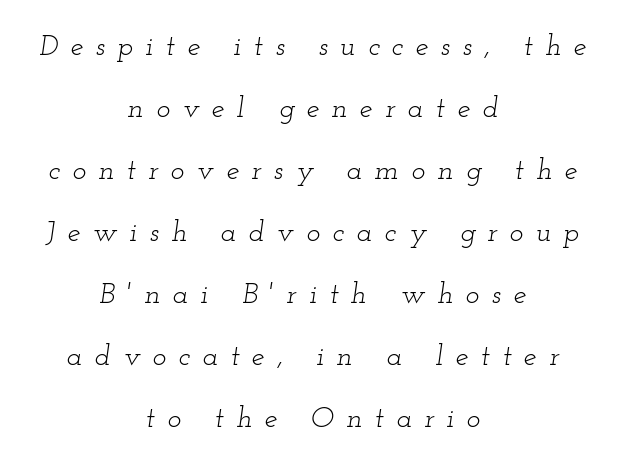
The image shows 29 px light, wide serif type, italic (leaning right); set centered, loose line spacing (2.14x), unusually wide letter spacing (+0.43 em), not underlined; low stroke contrast and a small x-height.
